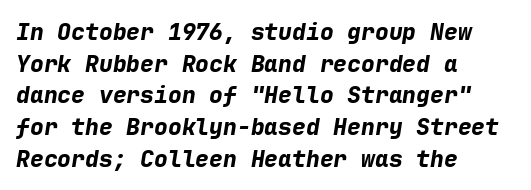
The image shows 23 px bold type, italic (leaning right); set left-aligned, normal line spacing (1.38x), normal letter spacing, not underlined.
